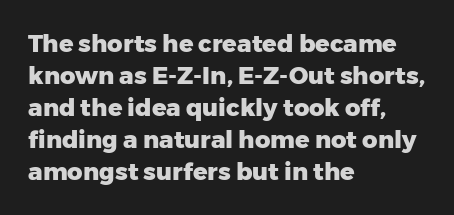
Q: Is the text bold? A: Yes.
Q: Is the text italic (slanted)? A: No, it is upright.
Q: Is the text underlined? A: No.
Q: How is the paragraph aligned? A: Left-aligned.
Q: Is the spacing between letters normal or unusually wide? A: Normal.
Q: Is the spacing between lines tight, normal or loose? A: Normal.
